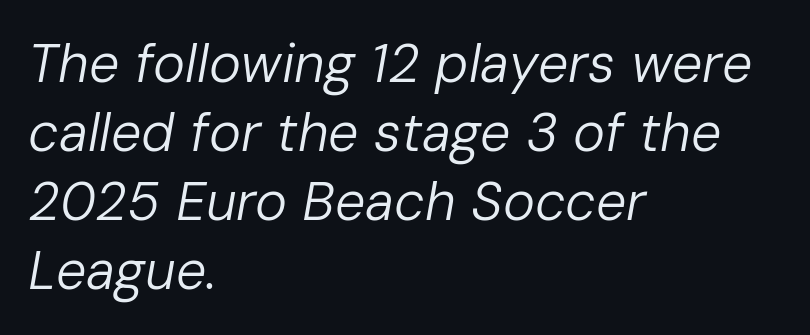
Q: Is the text bold? A: No.
Q: Is the text italic (slanted)? A: Yes, it leans right by about 10 degrees.
Q: Is the text underlined? A: No.
Q: How is the paragraph aligned? A: Left-aligned.
Q: Is the spacing between letters normal or unusually wide? A: Normal.
Q: Is the spacing between lines tight, normal or loose? A: Normal.
Q: Width (condensed, normal, or wide)? A: Normal.
Q: Stroke contrast? A: Low.
Q: x-height? A: Medium.
Q: Monospaced? A: No.
